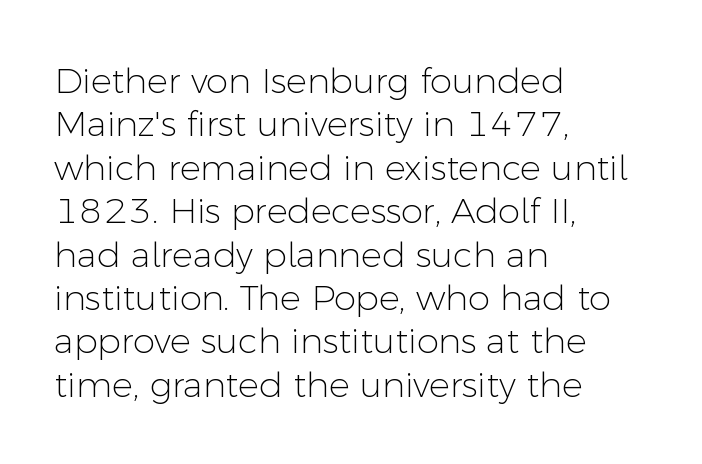
Does the lettering tilt? It doesn't — this is upright. The ragged edge is on the right, which tells us the setting is flush left. The typeface has the unassuming heft of standard copy or less. The words here are not underlined.
